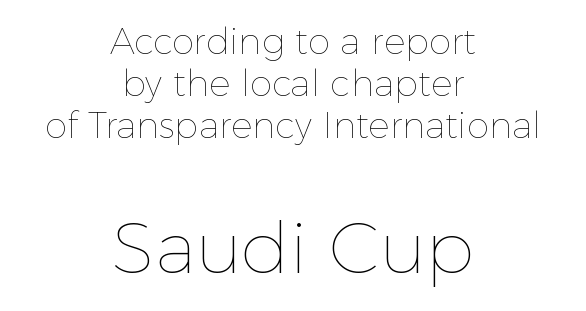
{"italic": "no", "bold": "no", "weight": "thin", "width": "normal", "x_height": "medium", "monospaced": "no", "underline": "no", "align": "center", "line_spacing_ratio": 1.17, "letter_spacing": "normal", "letter_spacing_em": 0.0, "larger_block": "second", "size_ratio": 2.0, "glyph_px": 72}
